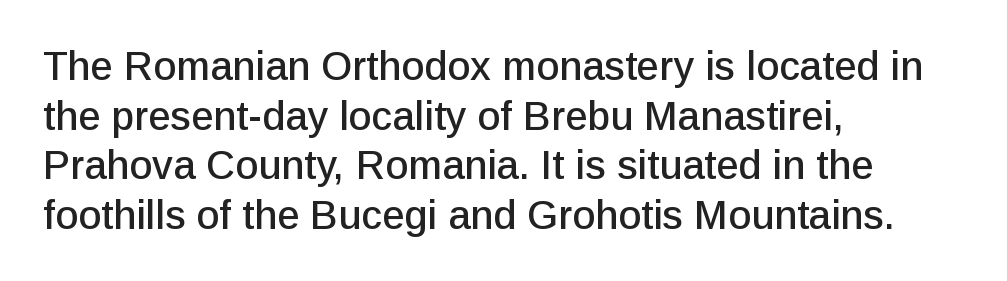
The image shows 40 px sans-serif type, upright; set left-aligned, line spacing 1.24x, normal letter spacing, not underlined; low stroke contrast and a medium x-height.
